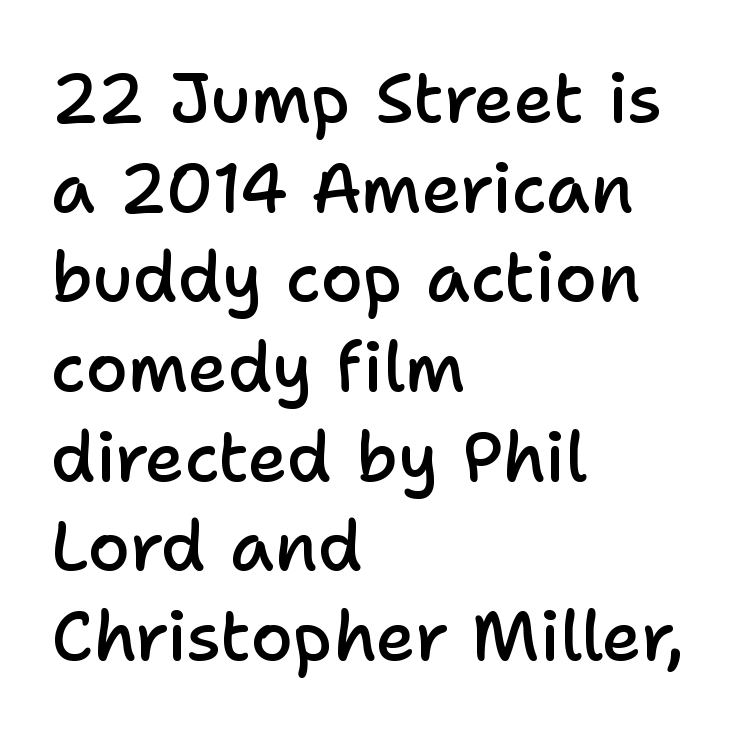
The image shows 69 px semibold sans-serif type, upright; set left-aligned, normal line spacing (1.3x), normal letter spacing, not underlined; low stroke contrast and a medium x-height.
